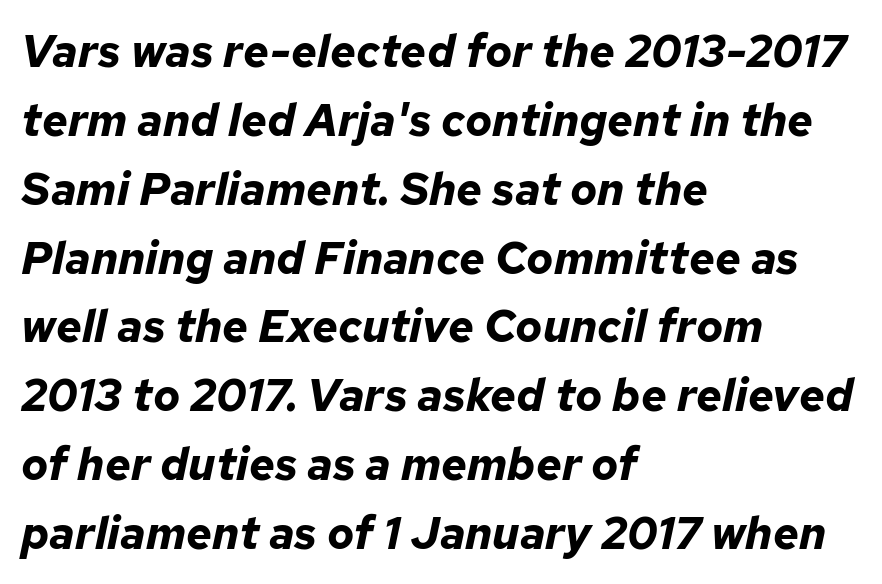
Q: Is the text bold? A: Yes.
Q: Is the text italic (slanted)? A: Yes, it leans right by about 12 degrees.
Q: Is the text underlined? A: No.
Q: How is the paragraph aligned? A: Left-aligned.
Q: Is the spacing between letters normal or unusually wide? A: Normal.
Q: Is the spacing between lines tight, normal or loose? A: Normal.
Q: Width (condensed, normal, or wide)? A: Normal.
Q: Stroke contrast? A: Low.
Q: x-height? A: Medium.
Q: Monospaced? A: No.
